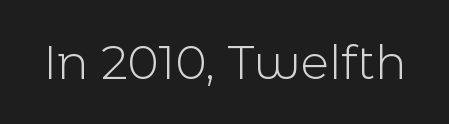
Q: Is the text bold? A: No.
Q: Is the text italic (slanted)? A: No, it is upright.
Q: Is the typeface a serif or a sans-serif typeface? A: Sans-serif.
Q: Is the text underlined? A: No.
Q: Is the spacing between letters normal or unusually wide? A: Normal.
Q: Width (condensed, normal, or wide)? A: Normal.
Q: x-height? A: Medium.
Q: Monospaced? A: No.
